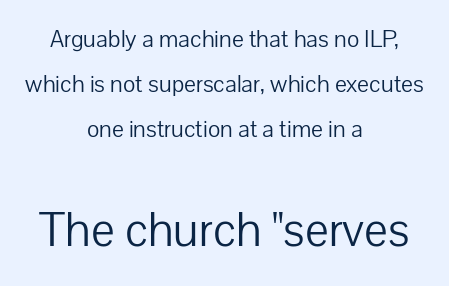
The image shows 50 px light sans-serif type, upright; set centered, line spacing 1.8x, normal letter spacing, not underlined; the second (bottom) block is 2.0x larger; low stroke contrast and a medium x-height.
